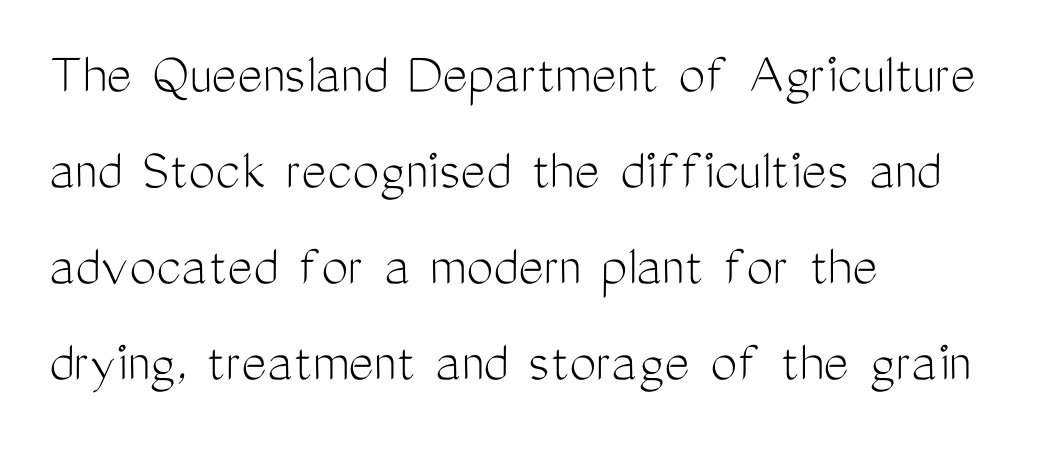
{"serif": "no", "italic": "no", "bold": "no", "weight": "light", "width": "condensed", "stroke_contrast": "medium", "x_height": "medium", "monospaced": "no", "underline": "no", "align": "left", "line_spacing": "normal", "line_spacing_ratio": 1.6, "letter_spacing": "normal", "letter_spacing_em": 0.0, "glyph_px": 60}
